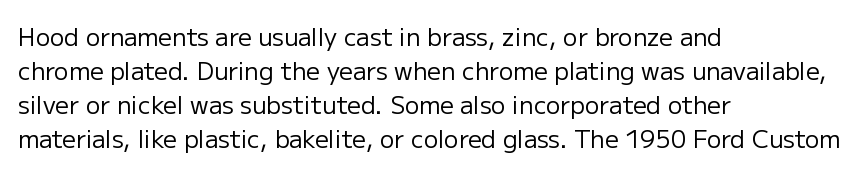
{"italic": "no", "bold": "no", "underline": "no", "align": "left", "line_spacing": "normal", "line_spacing_ratio": 1.42, "letter_spacing": "normal", "letter_spacing_em": 0.0, "glyph_px": 24}
